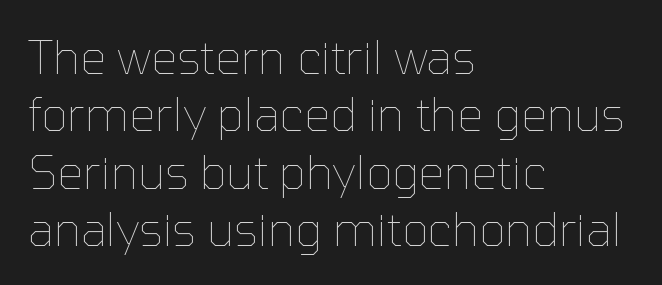
Is the block centered? No — it sits flush against the left margin. When letters stand straight like this, we call the style roman or upright. A typesetter would call this zero additional tracking. Notice how descenders clear the ascenders below comfortably — that's standard leading. This sample has the flowing, uneven cadence of proportional lettering.
